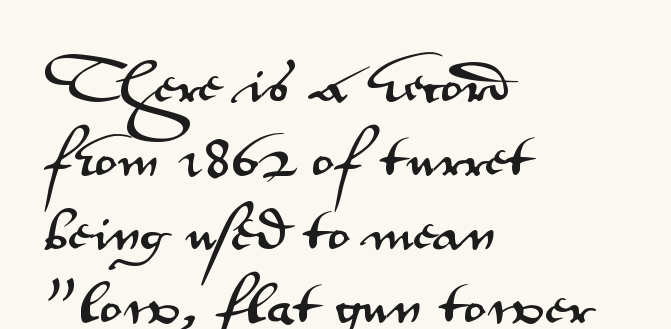
The image shows 47 px wide sans-serif type; set left-aligned, normal line spacing (1.57x), normal letter spacing, not underlined; medium stroke contrast and a small x-height.
